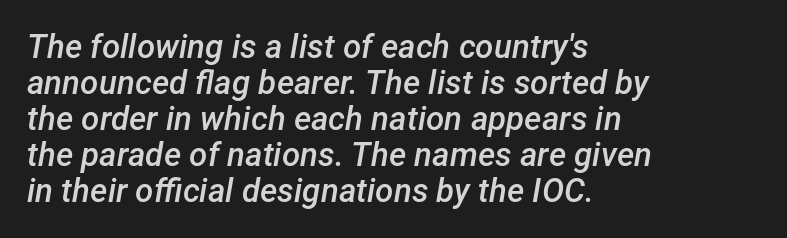
Each row of text sits above clean, open space. Notice how the passage keeps a crisp vertical edge on the left only. Notice how descenders almost collide with the ascenders below — that's tight leading. Is this a fixed-width face? No — the glyphs have proportional, varying widths. Compared with typical body copy, the letter spacing here is the same.
